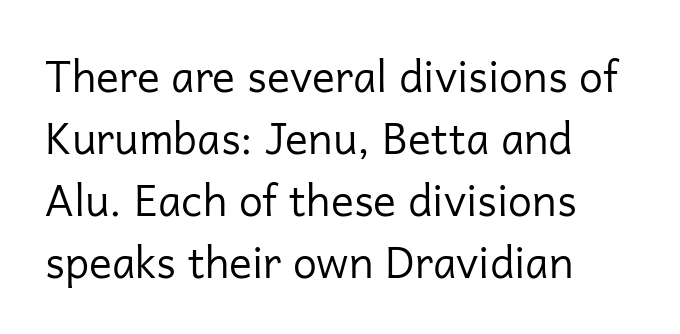
{"serif": "no", "italic": "no", "bold": "no", "weight": "regular", "width": "normal", "stroke_contrast": "low", "x_height": "medium", "monospaced": "no", "underline": "no", "align": "left", "line_spacing": "normal", "line_spacing_ratio": 1.44, "letter_spacing": "normal", "letter_spacing_em": 0.0, "glyph_px": 43}
